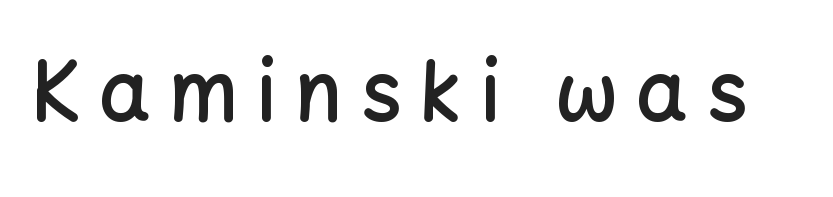
{"serif": "no", "italic": "no", "bold": "semi", "weight": "semibold", "width": "normal", "stroke_contrast": "low", "x_height": "medium", "monospaced": "no", "underline": "no", "letter_spacing": "wide", "letter_spacing_em": 0.24, "glyph_px": 80}
